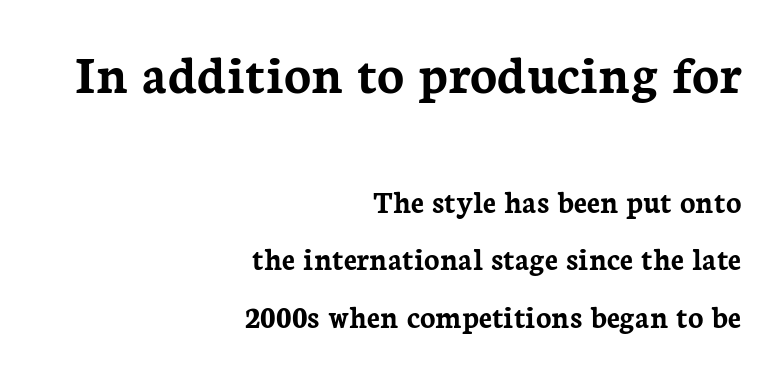
{"serif": "yes", "italic": "no", "bold": "yes", "weight": "semibold", "width": "normal", "stroke_contrast": "low", "x_height": "medium", "monospaced": "no", "underline": "no", "align": "right", "line_spacing_ratio": 1.79, "letter_spacing": "normal", "letter_spacing_em": 0.0, "larger_block": "first", "size_ratio": 1.75, "glyph_px": 56}
